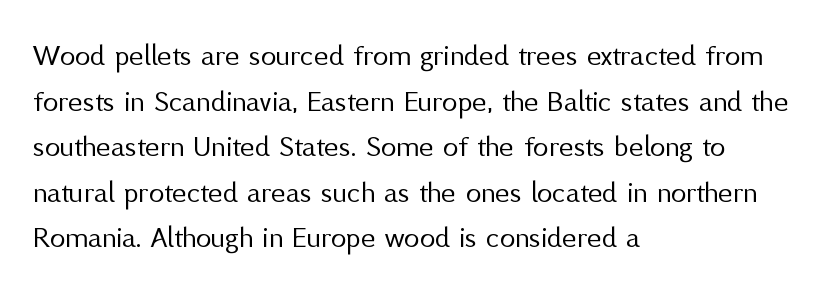
{"serif": "no", "italic": "no", "bold": "no", "weight": "regular", "width": "normal", "stroke_contrast": "medium", "x_height": "medium", "monospaced": "no", "underline": "no", "align": "left", "line_spacing": "normal", "line_spacing_ratio": 1.47, "letter_spacing": "normal", "letter_spacing_em": 0.0, "glyph_px": 31}
